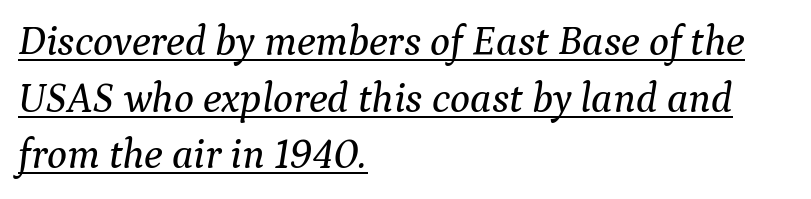
Q: Is the text italic (slanted)? A: Yes, it leans right by about 9 degrees.
Q: Is the typeface a serif or a sans-serif typeface? A: Serif.
Q: Is the text underlined? A: Yes.
Q: How is the paragraph aligned? A: Left-aligned.
Q: Is the spacing between letters normal or unusually wide? A: Normal.
Q: Is the spacing between lines tight, normal or loose? A: Normal.
Q: Width (condensed, normal, or wide)? A: Normal.
Q: Stroke contrast? A: Medium.
Q: x-height? A: Medium.
Q: Monospaced? A: No.
